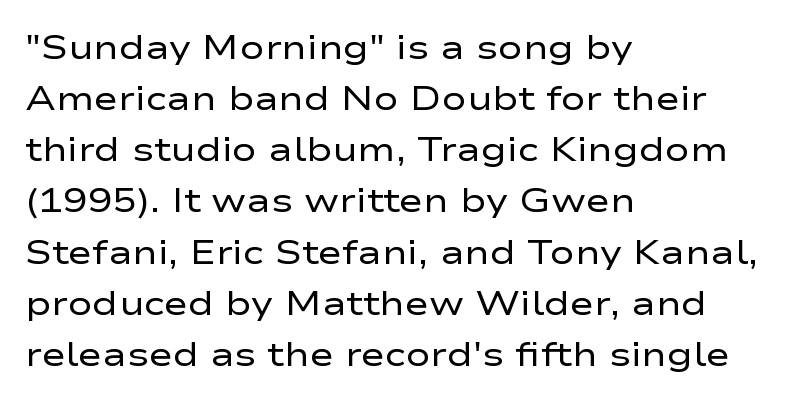
These glyphs show unthickened strokes, regular width or finer. Is the block centered? No — it sits flush against the left margin. The letters stand straight up with perfectly vertical stems. Regarding serifs, this sample does without them. Words float on clear page, feet unadorned. Tracking value appears to be zero — textbook default spacing.
